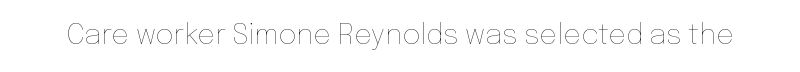
{"italic": "no", "bold": "no", "weight": "thin", "width": "normal", "stroke_contrast": "low", "x_height": "medium", "monospaced": "no", "underline": "no", "letter_spacing": "normal", "letter_spacing_em": 0.0, "glyph_px": 28}
